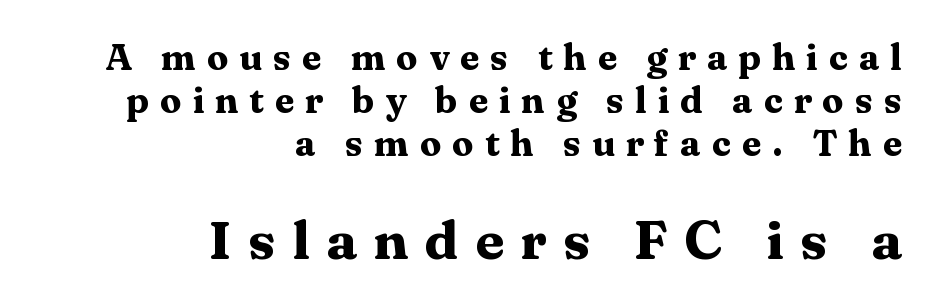
The image shows 54 px heavy, wide serif type, upright; set right-aligned, line spacing 1.19x, unusually wide letter spacing (+0.3 em), not underlined; the second (bottom) block is 1.5x larger; medium stroke contrast and a medium x-height.
